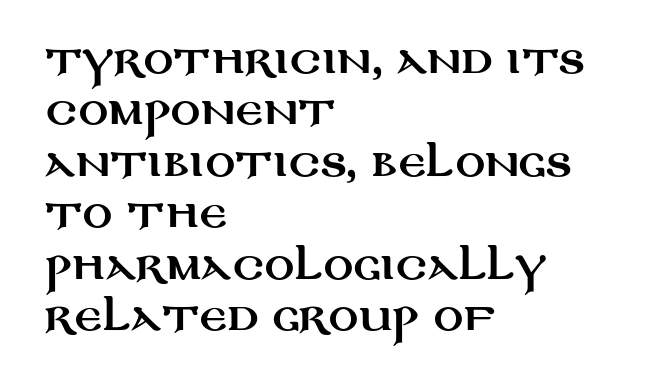
Q: Is the text italic (slanted)? A: No, it is upright.
Q: Is the typeface a serif or a sans-serif typeface? A: Sans-serif.
Q: Is the text underlined? A: No.
Q: How is the paragraph aligned? A: Left-aligned.
Q: Is the spacing between letters normal or unusually wide? A: Normal.
Q: Is the spacing between lines tight, normal or loose? A: Normal.
Q: Width (condensed, normal, or wide)? A: Wide.
Q: Stroke contrast? A: Medium.
Q: x-height? A: Large.
Q: Monospaced? A: No.
